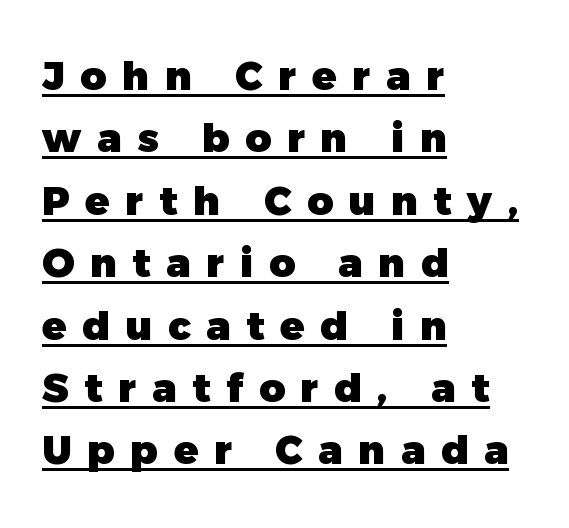
These lines carry a lot of weight — the face is fully bold. Letterform terminals end flat and unadorned throughout the passage. Successive baselines arrive at the customary interval. The lettering is marked with a stroke running underneath it. How are the letters spaced? Widely, with obvious added tracking.
